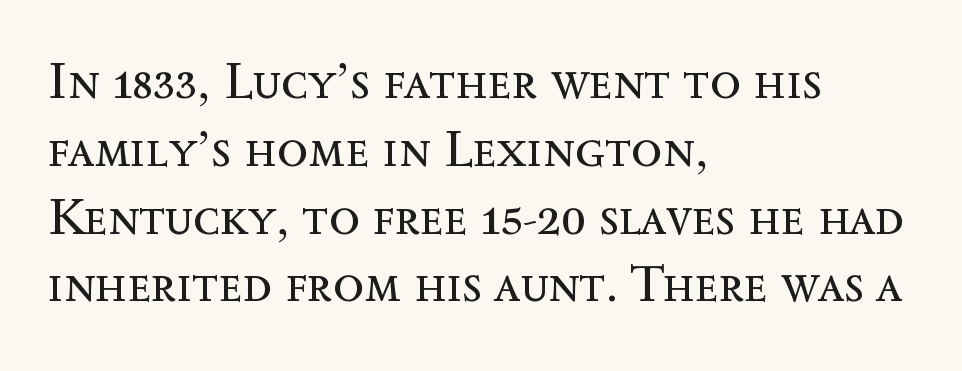
Note the varied advance widths — an 'i' is clearly narrower than an 'm'. Caption: standard tracking, unaltered. Bold? No — there's no thickening of the strokes. Bare-footed words on every line.
